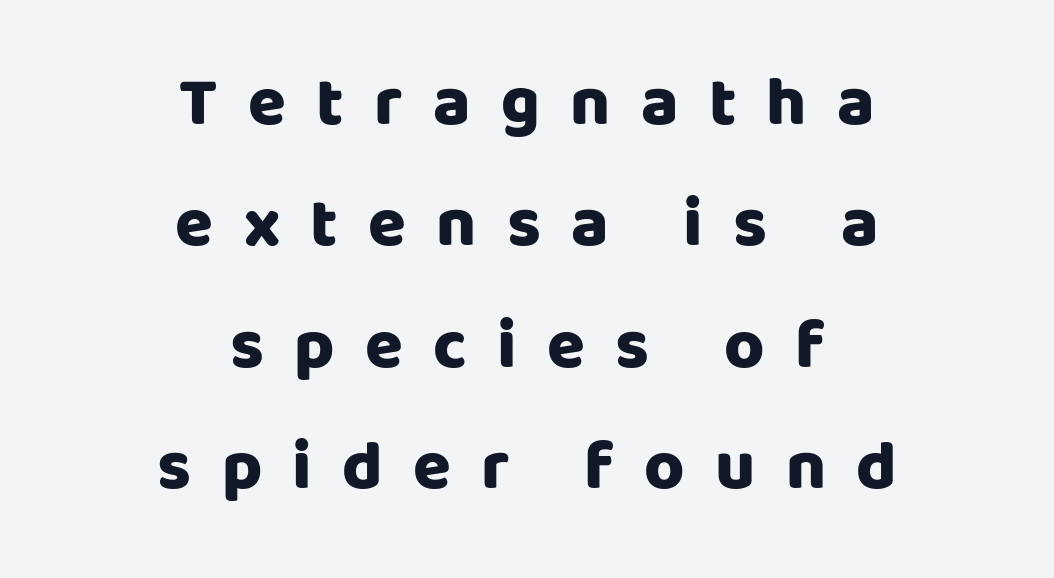
Q: Is the text bold? A: Yes.
Q: Is the text italic (slanted)? A: No, it is upright.
Q: Is the typeface a serif or a sans-serif typeface? A: Sans-serif.
Q: Is the text underlined? A: No.
Q: How is the paragraph aligned? A: Centered.
Q: Is the spacing between letters normal or unusually wide? A: Unusually wide.
Q: Width (condensed, normal, or wide)? A: Normal.
Q: Stroke contrast? A: Low.
Q: x-height? A: Large.
Q: Monospaced? A: No.
